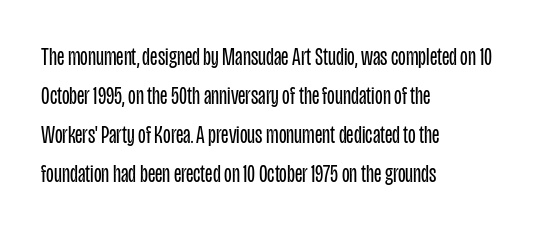
Q: Is the text bold? A: No.
Q: Is the text italic (slanted)? A: No, it is upright.
Q: Is the text underlined? A: No.
Q: How is the paragraph aligned? A: Left-aligned.
Q: Is the spacing between letters normal or unusually wide? A: Normal.
Q: Is the spacing between lines tight, normal or loose? A: Normal.
